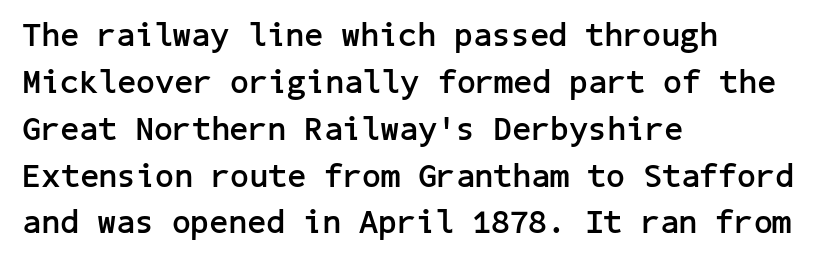
Each glyph is drawn with heavy, bold strokes. Stroke terminals: plain, sans-serif. No word sits above an underline. These lines are set flush left with a ragged right edge. The space between consecutive lines is moderate.
